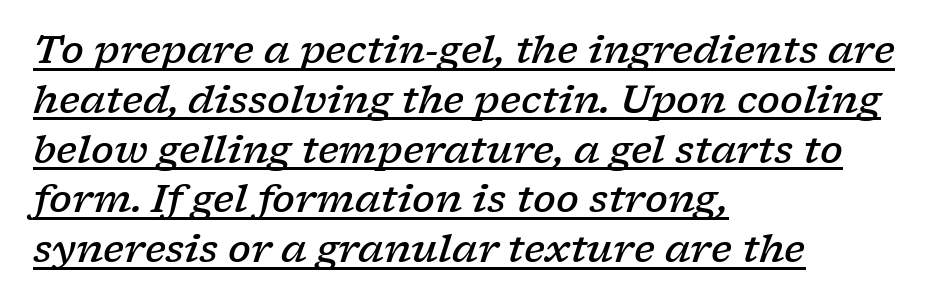
{"serif": "yes", "italic": "yes", "lean": "right", "slant_degrees": 17, "bold": "semi", "weight": "semibold", "width": "wide", "stroke_contrast": "low", "x_height": "medium", "monospaced": "no", "underline": "yes", "align": "left", "line_spacing": "normal", "line_spacing_ratio": 1.31, "letter_spacing": "normal", "letter_spacing_em": 0.0, "glyph_px": 38}
